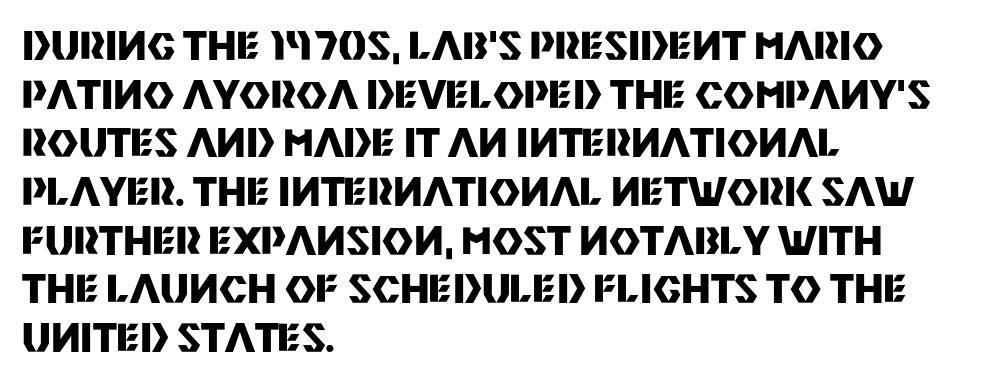
Q: Is the text bold? A: Yes.
Q: Is the text italic (slanted)? A: No, it is upright.
Q: Is the typeface a serif or a sans-serif typeface? A: Sans-serif.
Q: Is the text underlined? A: No.
Q: How is the paragraph aligned? A: Left-aligned.
Q: Is the spacing between letters normal or unusually wide? A: Normal.
Q: Is the spacing between lines tight, normal or loose? A: Normal.
Q: Width (condensed, normal, or wide)? A: Normal.
Q: Stroke contrast? A: Medium.
Q: x-height? A: Large.
Q: Monospaced? A: No.
